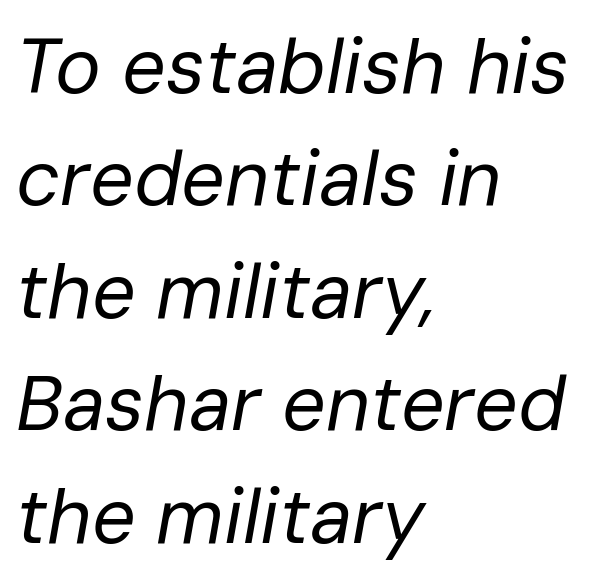
Each new line begins a customary step beneath the previous one. Every character sits at an angle, as italics do. Think of a printed novel: that variable character pitch is what you see here. What stands out about the letter spacing? Nothing — it is the standard amount. Horizontal alignment here is leftward, the default for most running prose.
